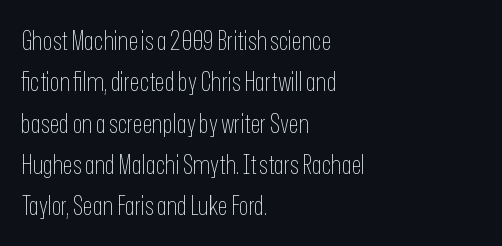
The image shows 26 px text type, upright; set left-aligned, normal line spacing (1.59x), normal letter spacing, not underlined.
